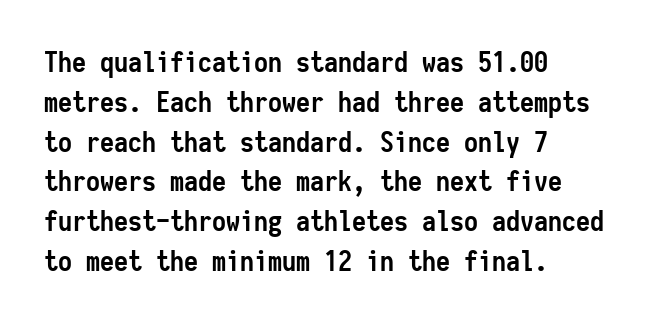
Q: Is the text bold? A: Yes.
Q: Is the text italic (slanted)? A: No, it is upright.
Q: Is the typeface a serif or a sans-serif typeface? A: Sans-serif.
Q: Is the text underlined? A: No.
Q: How is the paragraph aligned? A: Left-aligned.
Q: Is the spacing between letters normal or unusually wide? A: Normal.
Q: Is the spacing between lines tight, normal or loose? A: Normal.
Q: Width (condensed, normal, or wide)? A: Condensed.
Q: Stroke contrast? A: Low.
Q: x-height? A: Medium.
Q: Monospaced? A: Yes.
